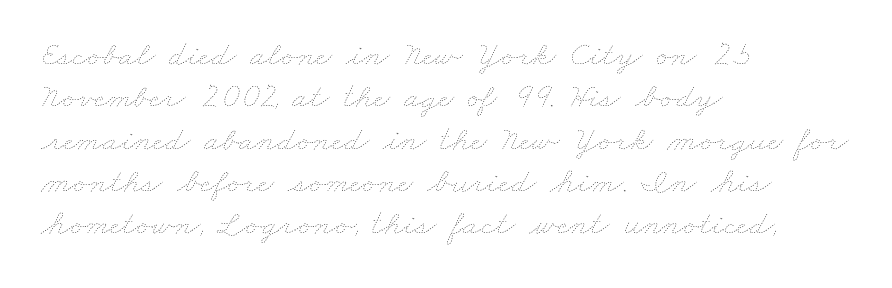
{"bold": "no", "weight": "thin", "width": "wide", "stroke_contrast": "low", "x_height": "small", "monospaced": "no", "underline": "no", "align": "left", "line_spacing_ratio": 1.21, "letter_spacing": "normal", "letter_spacing_em": 0.0, "glyph_px": 35}
